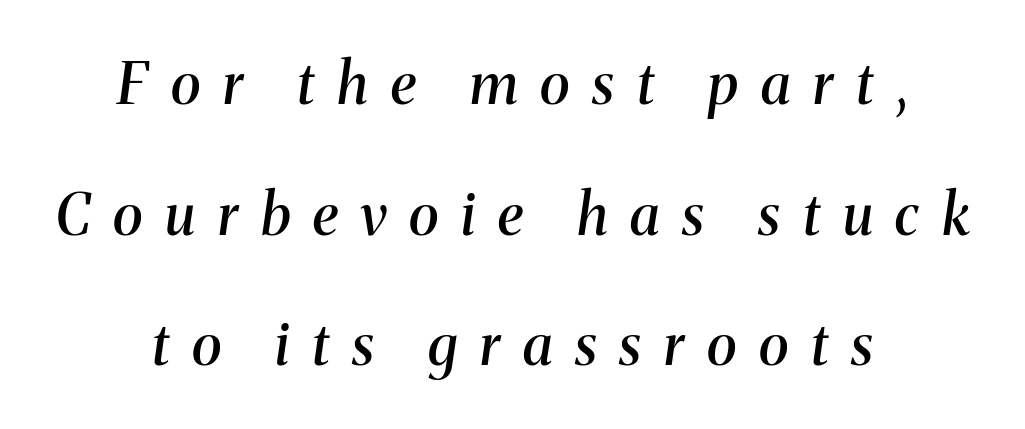
Q: Is the text bold? A: Semi-bold.
Q: Is the text italic (slanted)? A: Yes, it leans right by about 8 degrees.
Q: Is the typeface a serif or a sans-serif typeface? A: Serif.
Q: Is the text underlined? A: No.
Q: How is the paragraph aligned? A: Centered.
Q: Is the spacing between letters normal or unusually wide? A: Unusually wide.
Q: Is the spacing between lines tight, normal or loose? A: Loose.
Q: Width (condensed, normal, or wide)? A: Normal.
Q: Stroke contrast? A: Medium.
Q: x-height? A: Medium.
Q: Monospaced? A: No.
